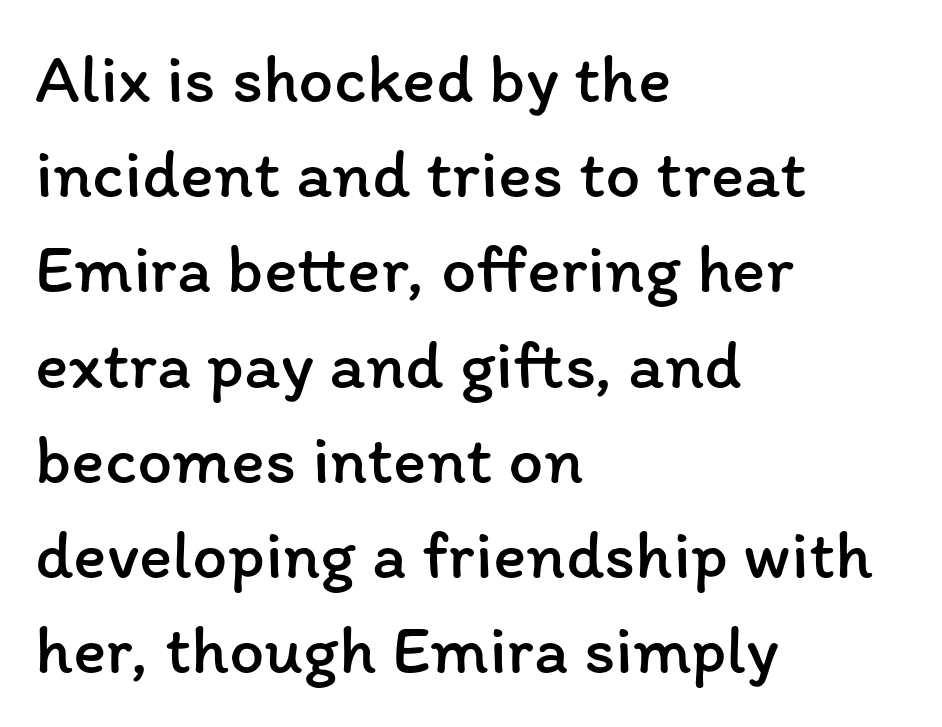
Note the varied advance widths — an 'i' is clearly narrower than an 'm'. The weight tops out at a normal text grade. The space between consecutive lines is moderate. Unlike italic type, these characters show no tilt at all. Descenders are the only things crossing below the line.
